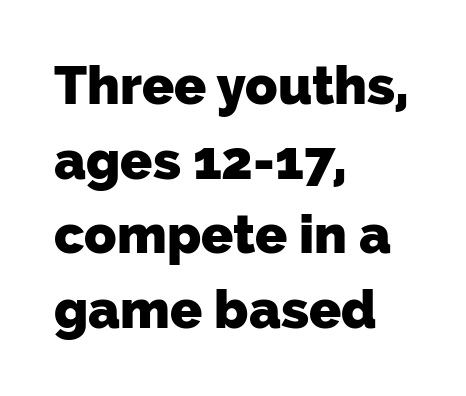
The letters advance in unequal steps, a hallmark of proportional type. Leftover space on each line is placed entirely after the last word. Students, observe: this is what conventionally led text looks like. Plenty of ink on the page — the face is bold. The typeface chosen for these lines omits serifs.
